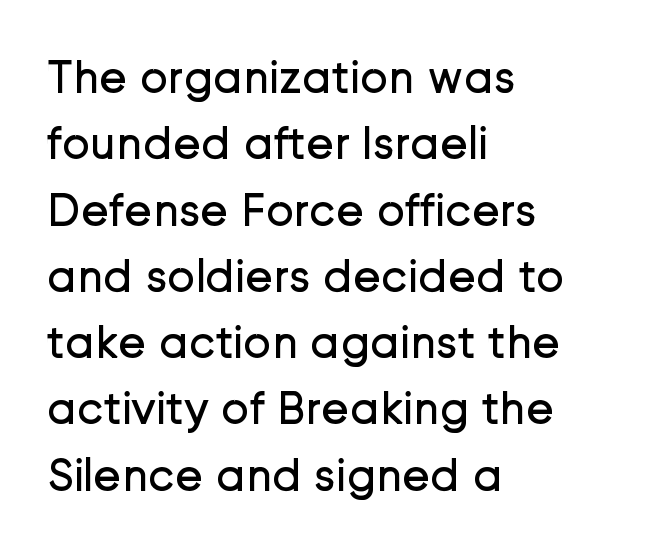
This sample has the flowing, uneven cadence of proportional lettering. The space directly below the letters is spotless. A sans-serif font was chosen for this passage. Compared with typical body copy, the letter spacing here is the same. Weight: regular or lighter. What's the leading like? Ordinary, nothing unusual.
